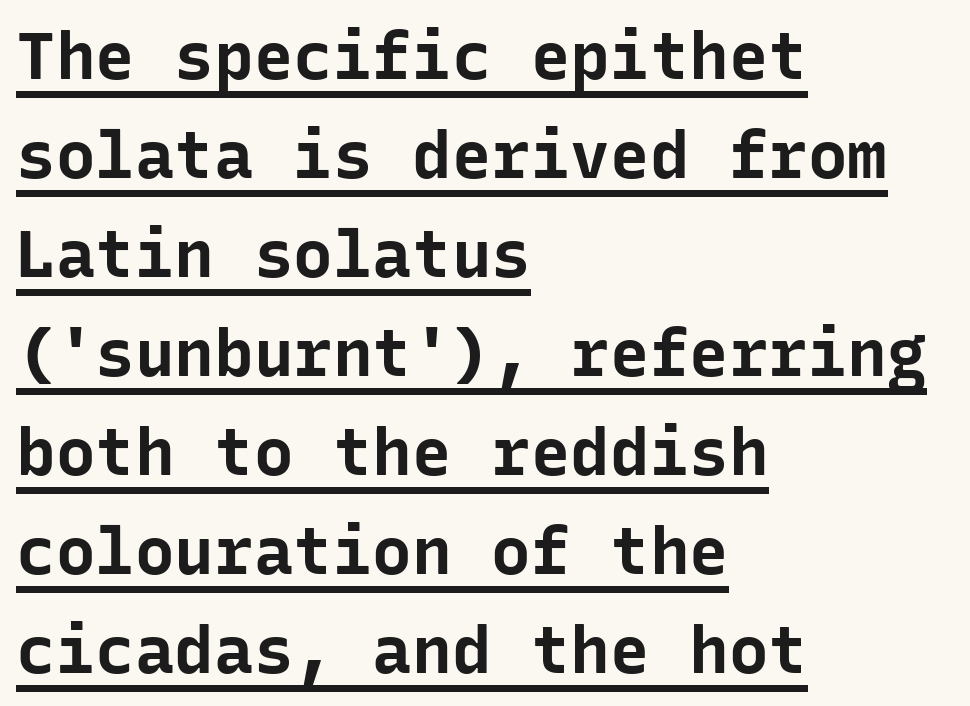
Q: Is the text bold? A: Yes.
Q: Is the text italic (slanted)? A: No, it is upright.
Q: Is the typeface a serif or a sans-serif typeface? A: Sans-serif.
Q: Is the text underlined? A: Yes.
Q: How is the paragraph aligned? A: Left-aligned.
Q: Is the spacing between letters normal or unusually wide? A: Normal.
Q: Is the spacing between lines tight, normal or loose? A: Normal.
Q: Width (condensed, normal, or wide)? A: Normal.
Q: Stroke contrast? A: Low.
Q: x-height? A: Medium.
Q: Monospaced? A: Yes.
